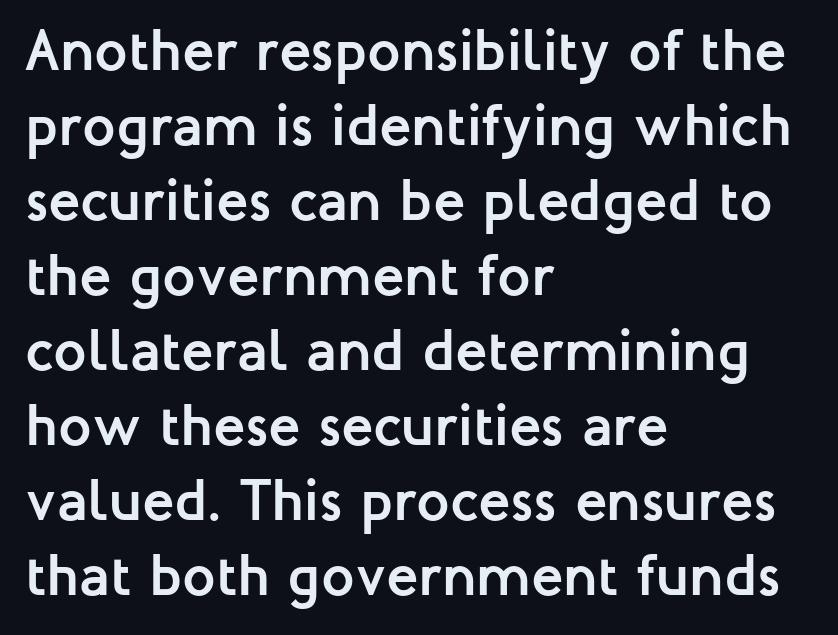
Q: Is the text bold? A: Yes.
Q: Is the text italic (slanted)? A: No, it is upright.
Q: Is the typeface a serif or a sans-serif typeface? A: Sans-serif.
Q: Is the text underlined? A: No.
Q: How is the paragraph aligned? A: Left-aligned.
Q: Is the spacing between letters normal or unusually wide? A: Normal.
Q: Is the spacing between lines tight, normal or loose? A: Normal.
Q: Width (condensed, normal, or wide)? A: Normal.
Q: Stroke contrast? A: Low.
Q: x-height? A: Medium.
Q: Monospaced? A: No.
